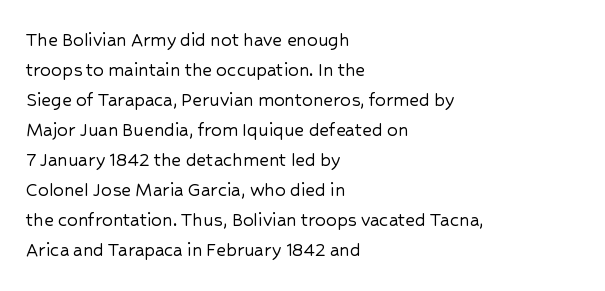
{"italic": "no", "underline": "no", "align": "left", "line_spacing": "normal", "line_spacing_ratio": 1.43, "letter_spacing": "normal", "letter_spacing_em": 0.0, "glyph_px": 21}
